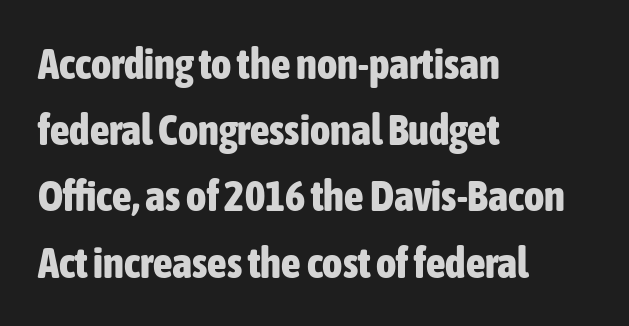
Caption: multi-line text, flush left, ragged right. Thick stems and heavy bowls — unmistakably bold. Rule under the text: the space is simply empty. Spacing between characters is what you'd get straight out of the box. Nothing sits at the stroke ends, so this counts as sans-serif.
